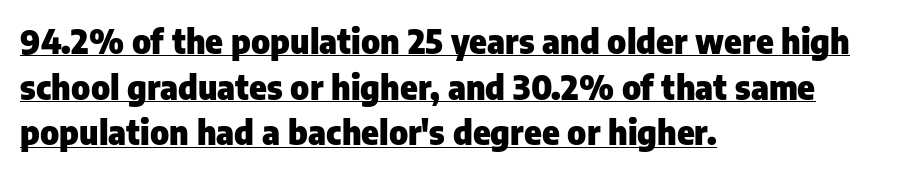
Q: Is the text bold? A: Yes.
Q: Is the text italic (slanted)? A: No, it is upright.
Q: Is the typeface a serif or a sans-serif typeface? A: Sans-serif.
Q: Is the text underlined? A: Yes.
Q: How is the paragraph aligned? A: Left-aligned.
Q: Is the spacing between letters normal or unusually wide? A: Normal.
Q: Is the spacing between lines tight, normal or loose? A: Normal.
Q: Width (condensed, normal, or wide)? A: Normal.
Q: Stroke contrast? A: Low.
Q: x-height? A: Medium.
Q: Monospaced? A: No.
